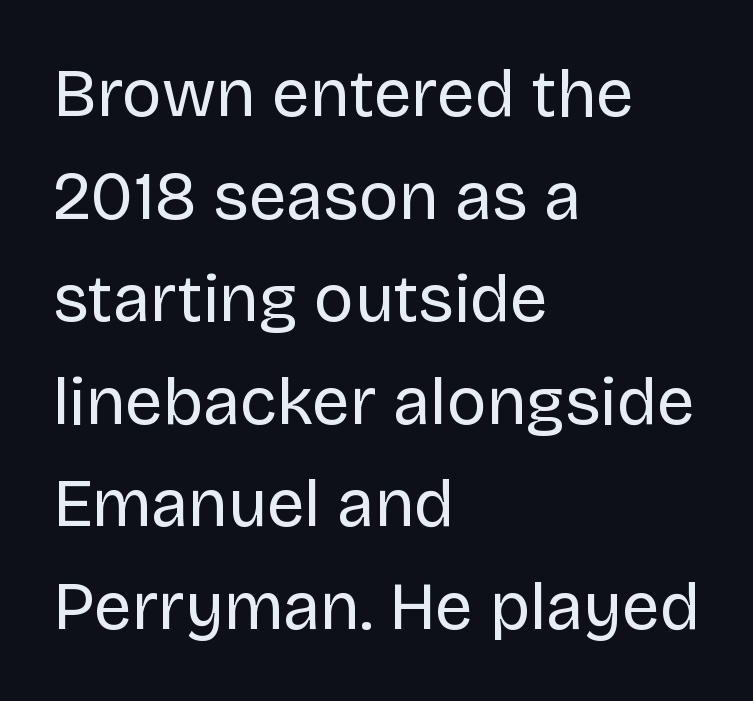
{"serif": "no", "italic": "no", "bold": "no", "weight": "regular", "width": "normal", "stroke_contrast": "low", "x_height": "large", "monospaced": "no", "underline": "no", "align": "left", "line_spacing": "normal", "line_spacing_ratio": 1.53, "letter_spacing": "normal", "letter_spacing_em": 0.0, "glyph_px": 67}
